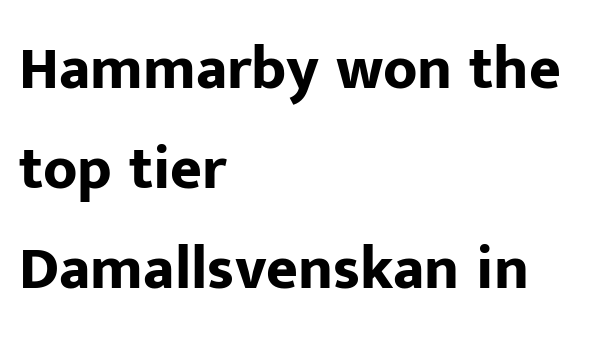
The image shows 61 px bold sans-serif type, upright; set left-aligned, normal line spacing (1.64x), normal letter spacing, not underlined; low stroke contrast and a medium x-height.
